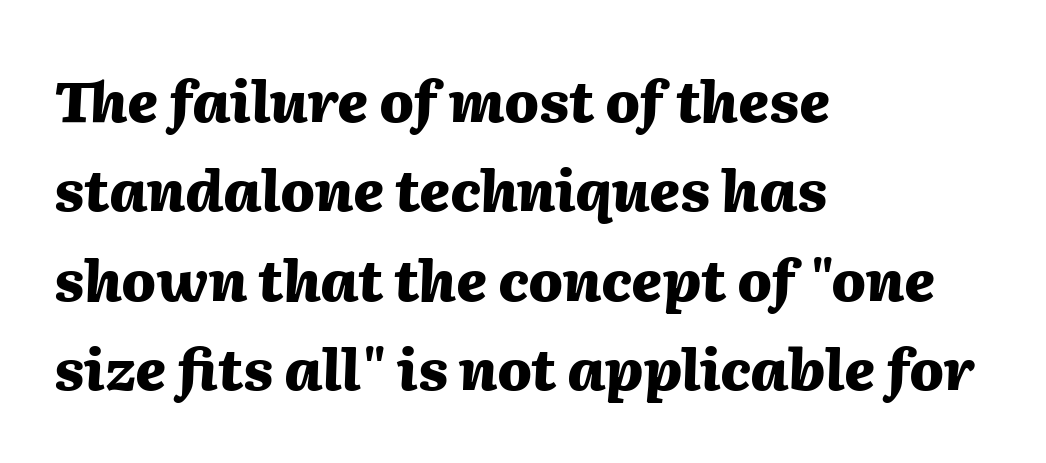
Q: Is the text bold? A: Yes.
Q: Is the text italic (slanted)? A: Yes, it leans right by about 2 degrees.
Q: Is the text underlined? A: No.
Q: How is the paragraph aligned? A: Left-aligned.
Q: Is the spacing between letters normal or unusually wide? A: Normal.
Q: Is the spacing between lines tight, normal or loose? A: Normal.
Q: Width (condensed, normal, or wide)? A: Normal.
Q: Stroke contrast? A: Medium.
Q: x-height? A: Medium.
Q: Monospaced? A: No.
